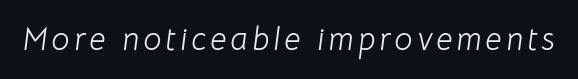
Q: Is the text bold? A: No.
Q: Is the text italic (slanted)? A: Yes, it leans right by about 8 degrees.
Q: Is the text underlined? A: No.
Q: Width (condensed, normal, or wide)? A: Normal.
Q: Stroke contrast? A: Low.
Q: x-height? A: Medium.
Q: Monospaced? A: No.
